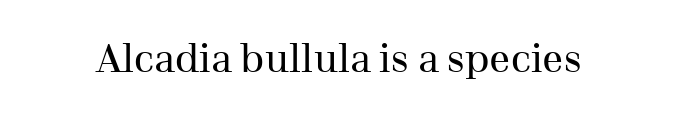
{"serif": "yes", "italic": "no", "bold": "no", "weight": "regular", "width": "normal", "stroke_contrast": "medium", "x_height": "medium", "monospaced": "no", "underline": "no", "letter_spacing": "normal", "letter_spacing_em": 0.0, "glyph_px": 39}
